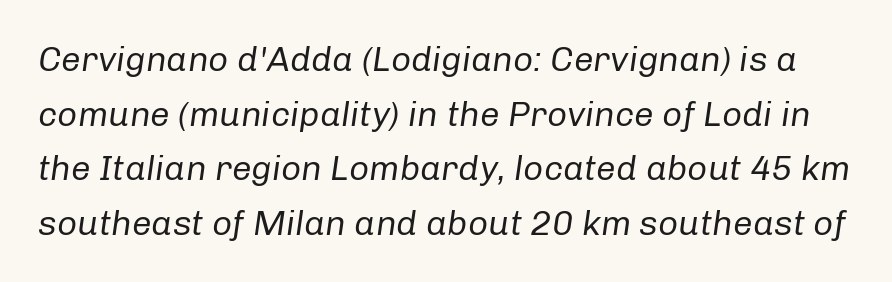
Q: Is the text bold? A: No.
Q: Is the text italic (slanted)? A: Yes, it leans right by about 8 degrees.
Q: Is the text underlined? A: No.
Q: Is the spacing between letters normal or unusually wide? A: Normal.
Q: Is the spacing between lines tight, normal or loose? A: Normal.
Q: Width (condensed, normal, or wide)? A: Normal.
Q: Stroke contrast? A: Low.
Q: x-height? A: Medium.
Q: Monospaced? A: No.
